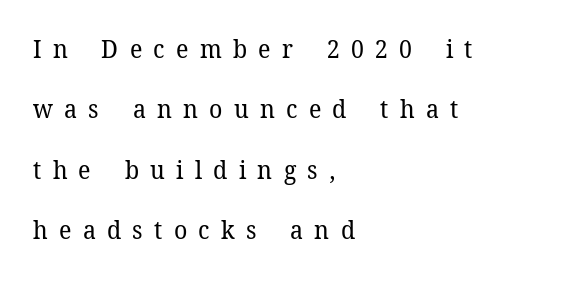
The image shows 25 px text type, upright; set left-aligned, loose line spacing (2.42x), unusually wide letter spacing (+0.45 em), not underlined.
